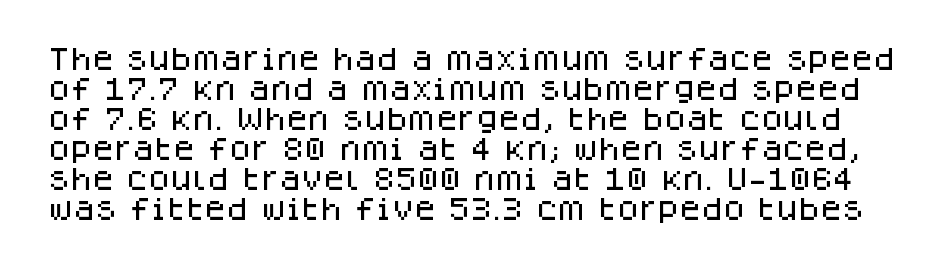
{"italic": "no", "underline": "no", "line_spacing_ratio": 1.2, "letter_spacing": "normal", "letter_spacing_em": 0.0, "glyph_px": 25}
